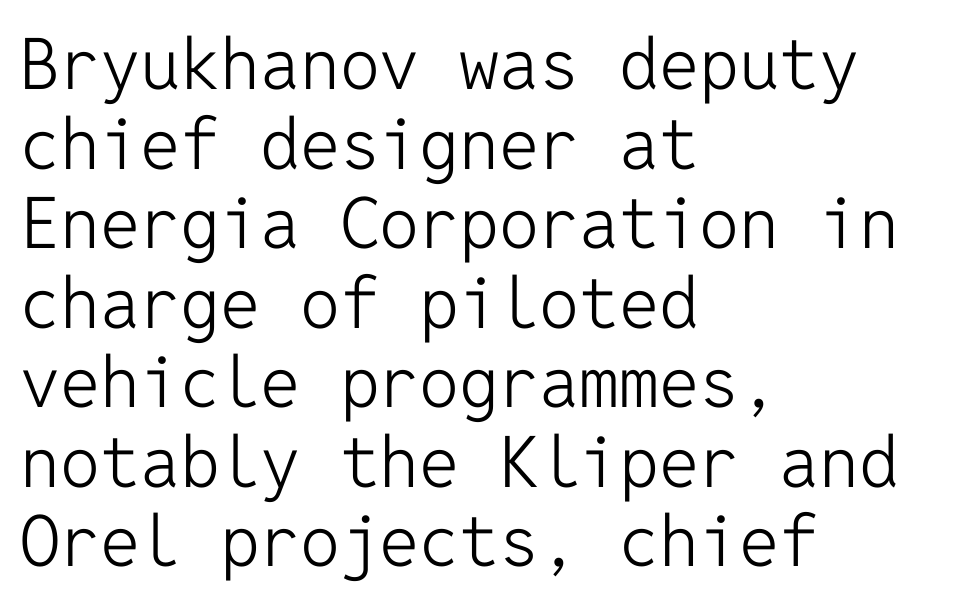
Spacing between characters is what you'd get straight out of the box. No italicization has been applied; the sample stays upright. Letterform terminals end flat and unadorned throughout the passage. The baseline area is clear. Monospaced: the letters line up in strict vertical columns.
